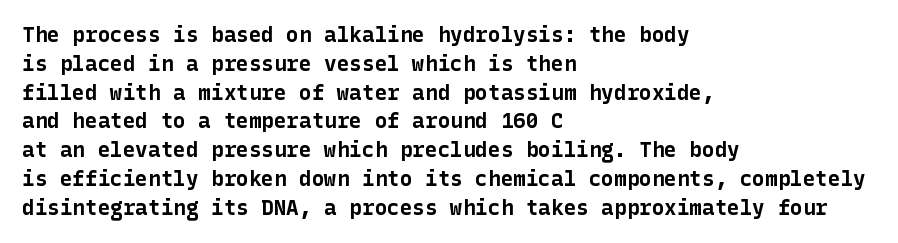
Q: Is the text bold? A: Yes.
Q: Is the text italic (slanted)? A: No, it is upright.
Q: Is the text underlined? A: No.
Q: How is the paragraph aligned? A: Left-aligned.
Q: Is the spacing between letters normal or unusually wide? A: Normal.
Q: Is the spacing between lines tight, normal or loose? A: Normal.
